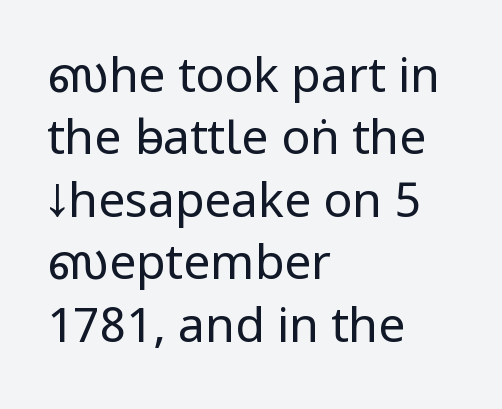
{"serif": "no", "italic": "no", "bold": "no", "weight": "regular", "width": "condensed", "stroke_contrast": "low", "underline": "no", "align": "left", "line_spacing": "normal", "line_spacing_ratio": 1.3, "letter_spacing": "normal", "letter_spacing_em": 0.0, "glyph_px": 48}
